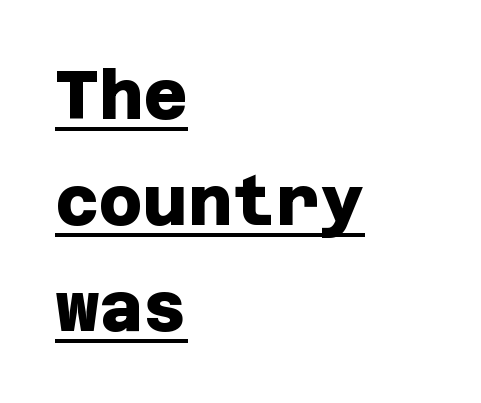
{"serif": "no", "bold": "yes", "weight": "heavy", "width": "normal", "stroke_contrast": "low", "x_height": "large", "underline": "yes", "align": "left", "line_spacing": "normal", "line_spacing_ratio": 1.56, "letter_spacing": "normal", "letter_spacing_em": 0.0, "glyph_px": 68}
